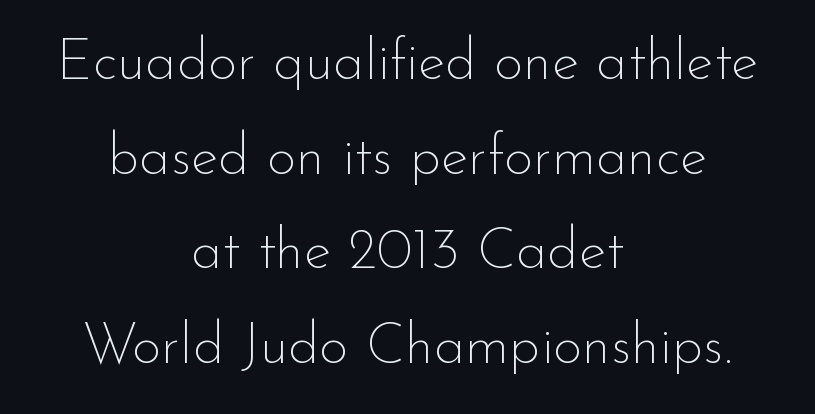
The image shows 57 px thin sans-serif type, upright; set centered, normal line spacing (1.66x), normal letter spacing, not underlined; low stroke contrast and a small x-height.
